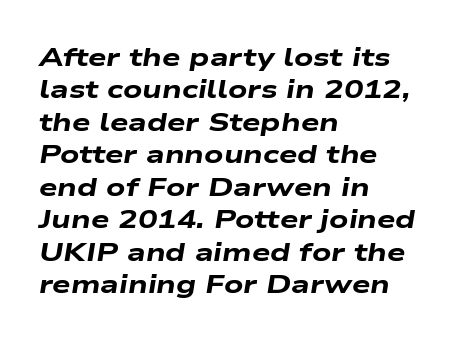
The font's italic variant was chosen for this text. You could call the tracking neutral — neither tight nor loose. The sample has been set heavy, in full bold. Reading down the block, your eye returns to a fixed left position each line. Interline gaps are of average width in this sample. The foot of each line stays bare and open.
